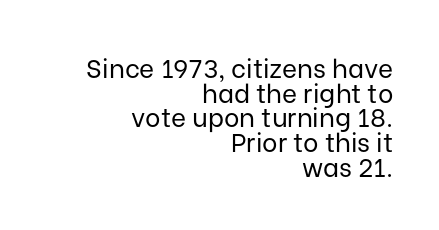
Does extra space separate the letters? No, they use regular spacing. This rendering uses right alignment, leaving the left contour irregular. Notice how the stems are strictly vertical — no italics here. Letters have the restrained weight of plain body copy at most. Lines of text with bare space underneath. One glance says dense: line gaps are narrower than usual.
